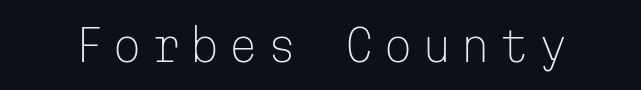
Q: Is the text bold? A: No.
Q: Is the text italic (slanted)? A: No, it is upright.
Q: Is the typeface a serif or a sans-serif typeface? A: Sans-serif.
Q: Is the text underlined? A: No.
Q: Is the spacing between letters normal or unusually wide? A: Unusually wide.
Q: Width (condensed, normal, or wide)? A: Normal.
Q: Stroke contrast? A: Low.
Q: x-height? A: Medium.
Q: Monospaced? A: Yes.
